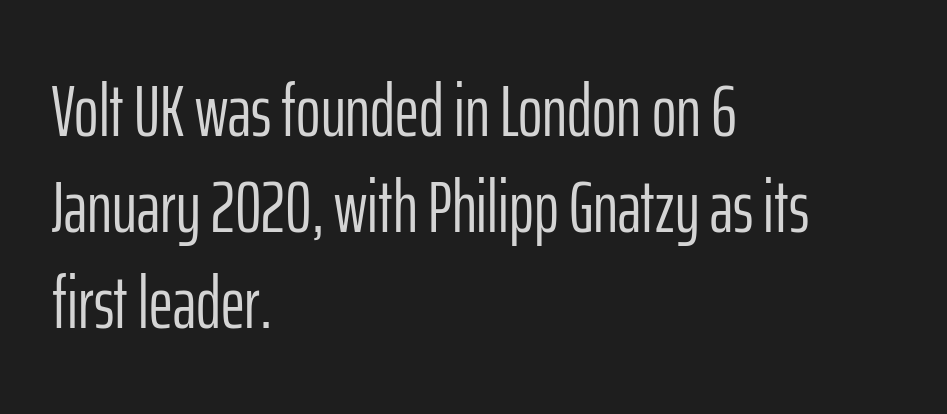
The image shows 74 px light, condensed sans-serif type, upright; set left-aligned, normal line spacing (1.3x), normal letter spacing, not underlined; low stroke contrast and a medium x-height.
